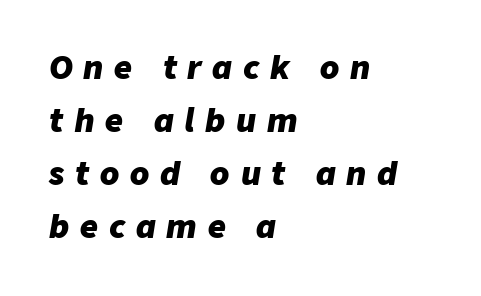
Quick note: underline off. Line beginnings align vertically; line endings do not. The axis of the letterforms is tilted away from vertical. Each letter keeps its own natural width here, so spacing adapts to shape.
